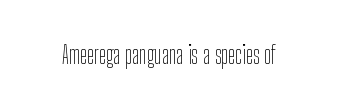
Q: Is the text bold? A: No.
Q: Is the text italic (slanted)? A: No, it is upright.
Q: Is the text underlined? A: No.
Q: Is the spacing between letters normal or unusually wide? A: Normal.
